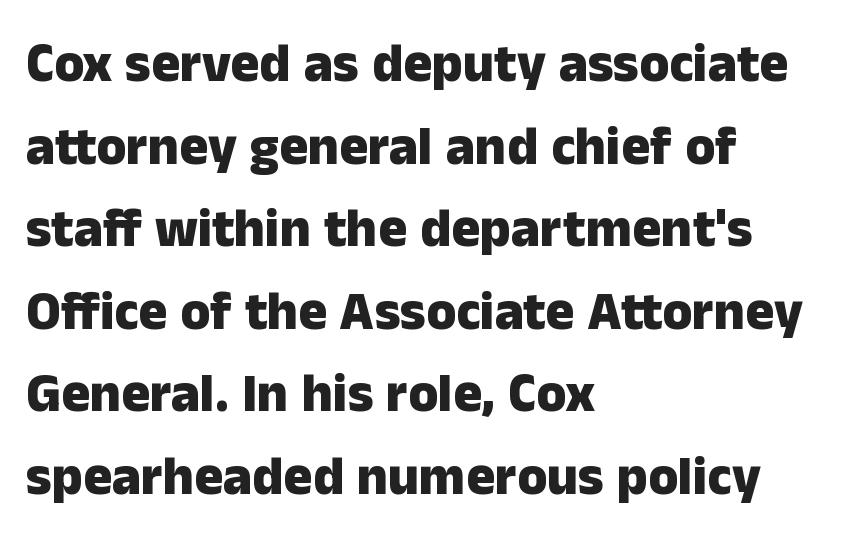
{"serif": "no", "italic": "no", "bold": "yes", "weight": "heavy", "width": "normal", "stroke_contrast": "low", "x_height": "medium", "monospaced": "no", "underline": "no", "align": "left", "line_spacing": "normal", "line_spacing_ratio": 1.53, "letter_spacing": "normal", "letter_spacing_em": 0.0, "glyph_px": 54}
